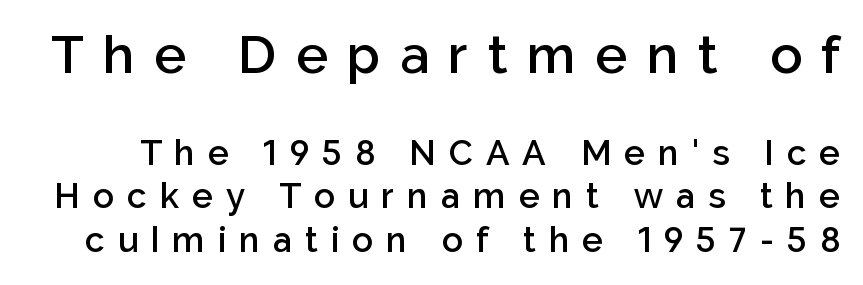
A student would notice the top passage is typeset larger than what follows. The space beneath each line is pristine and unruled. The letters stand upright; this is a roman face. Each letter's strokes conclude bluntly, with no projecting serifs.
